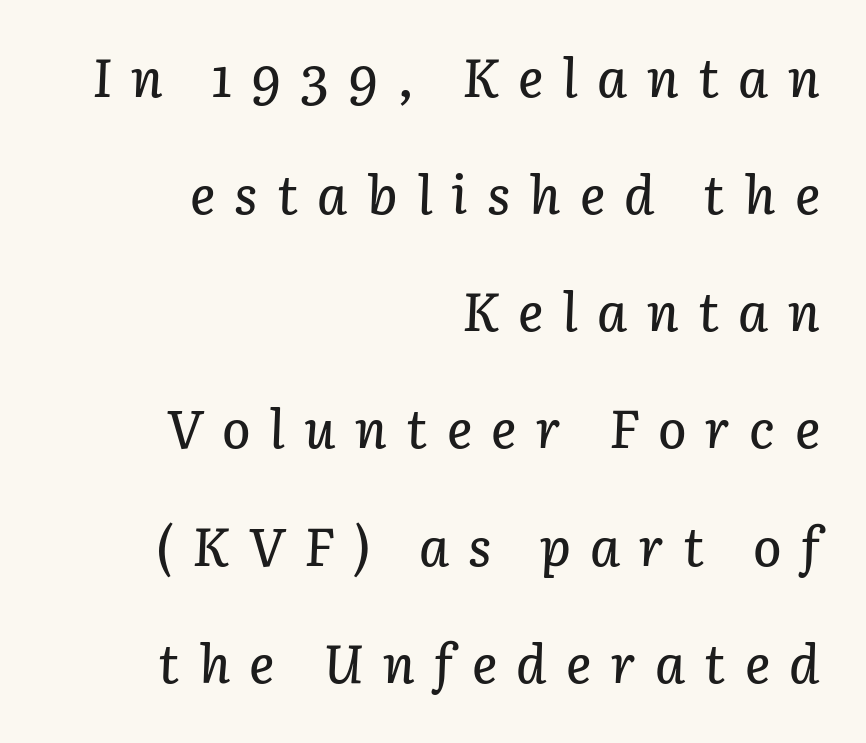
Looking at the ascenders, they clearly lean. Look at the tracking — it's clearly loosened, letters drifting apart. How would I describe the line gaps? Wide and relaxed. The baseline area is clear. A typesetter would call this proportional, since set widths differ per character. The setting favours the right margin, as signatures and pull-quotes sometimes do.
